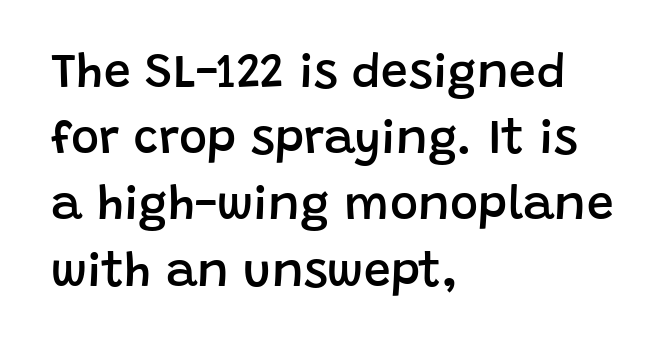
Nobody drew a line under any word here. The letters sit at their default tracking, neither squeezed nor spread. How heavy is the stroke? Medium-heavy — a semibold, shy of bold. Type style note: lacks serifs. Each new line begins a customary step beneath the previous one.
